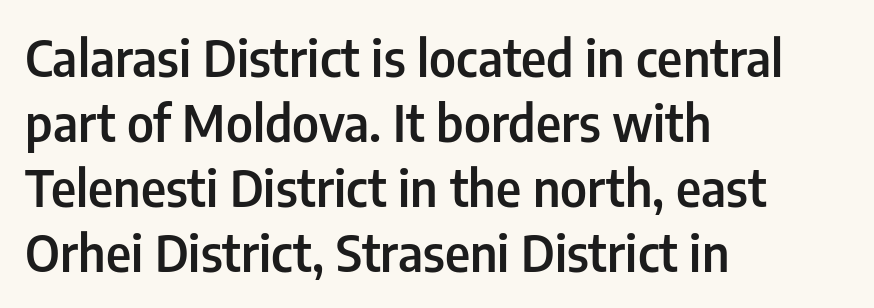
{"serif": "no", "italic": "no", "bold": "semi", "weight": "semibold", "width": "condensed", "stroke_contrast": "low", "x_height": "medium", "monospaced": "no", "underline": "no", "align": "left", "line_spacing": "normal", "line_spacing_ratio": 1.3, "letter_spacing": "normal", "letter_spacing_em": 0.0, "glyph_px": 50}
